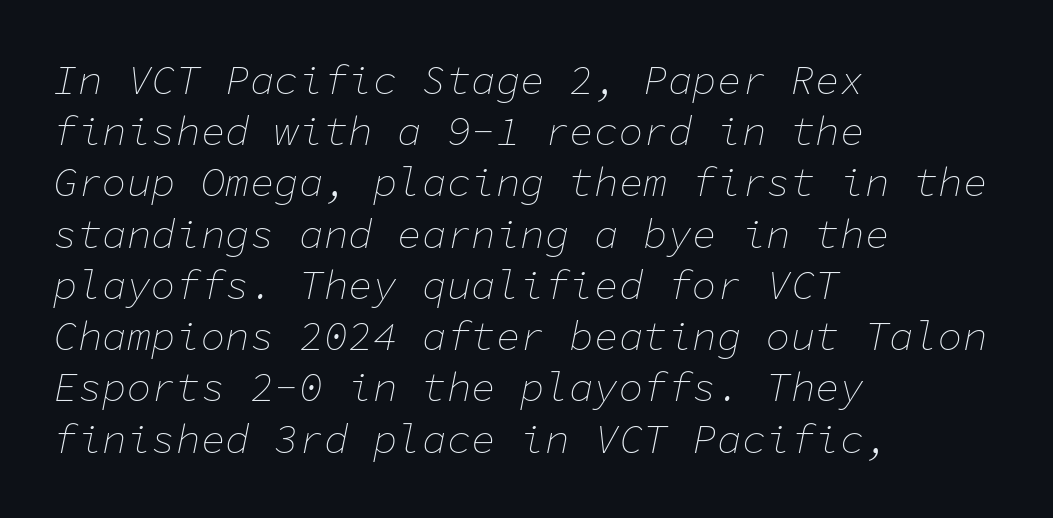
The image shows 41 px thin type, italic (leaning right), monospaced; set left-aligned, normal line spacing (1.25x), normal letter spacing, not underlined; low stroke contrast and a medium x-height.
